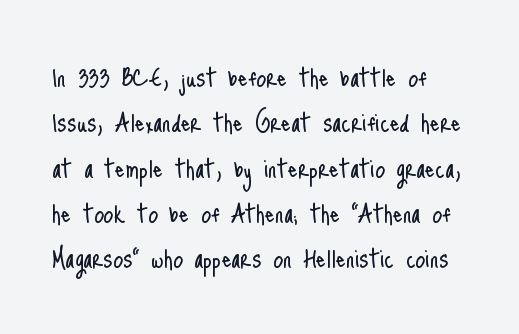
{"serif": "no", "italic": "no", "bold": "no", "weight": "light", "width": "condensed", "stroke_contrast": "low", "x_height": "small", "monospaced": "no", "underline": "no", "line_spacing": "normal", "line_spacing_ratio": 1.46, "letter_spacing": "normal", "letter_spacing_em": 0.0, "glyph_px": 31}
